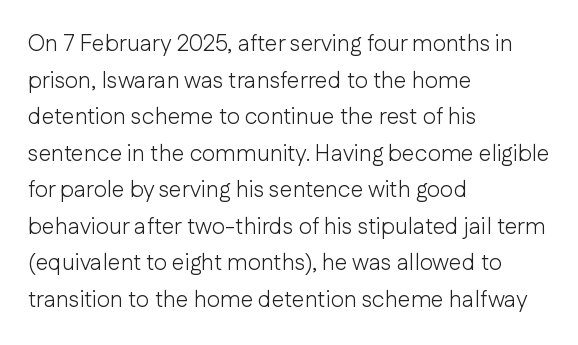
{"italic": "no", "bold": "no", "underline": "no", "align": "left", "line_spacing": "normal", "line_spacing_ratio": 1.59, "letter_spacing": "normal", "letter_spacing_em": 0.0, "glyph_px": 23}
